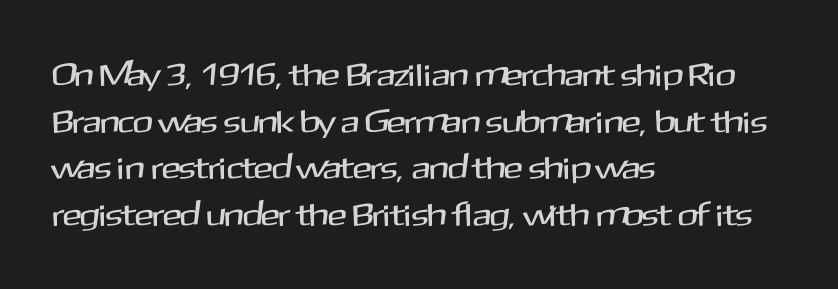
The font family rendered here belongs to the sans-serif group. The paragraph has a hard left edge and a soft right edge. Decoration check: the copy has no underline. The leading is moderate, giving the passage an even texture. If you drew a line through each stem, it would be perfectly vertical. Does extra space separate the letters? No, they use regular spacing.
